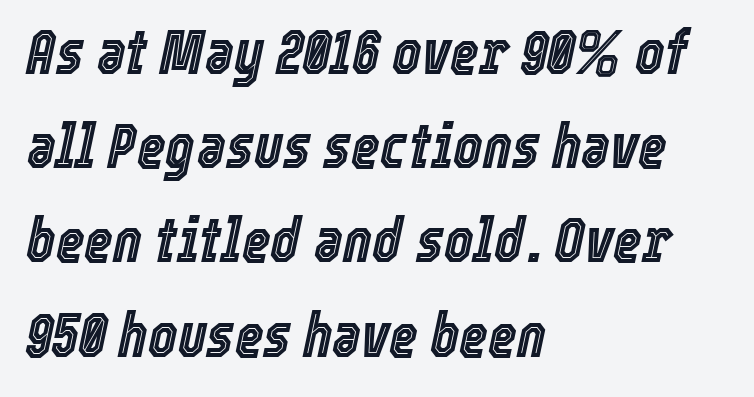
{"italic": "yes", "lean": "right", "slant_degrees": 12, "width": "condensed", "x_height": "medium", "monospaced": "no", "underline": "no", "align": "left", "line_spacing": "normal", "line_spacing_ratio": 1.52, "letter_spacing": "normal", "letter_spacing_em": 0.0, "glyph_px": 62}
